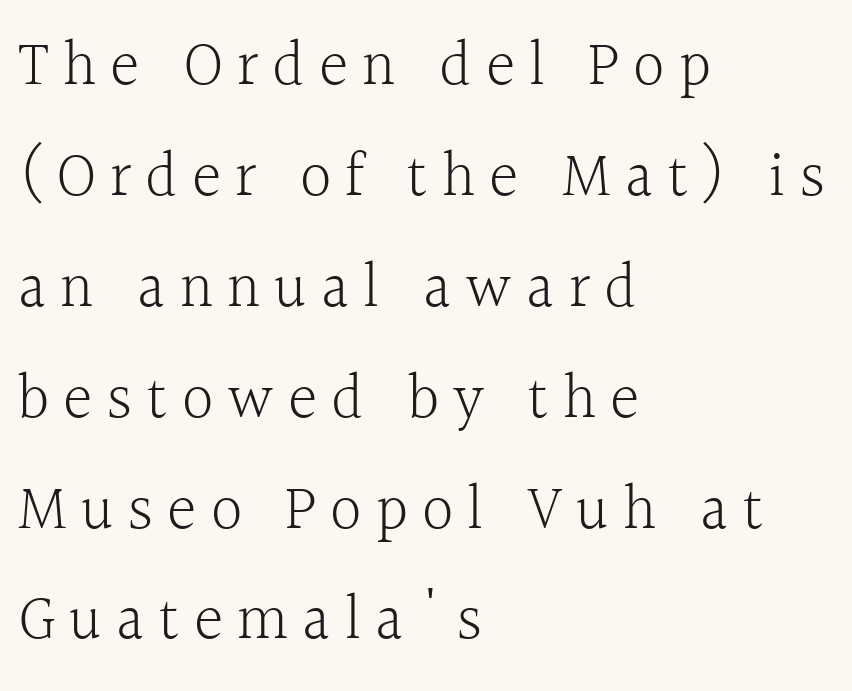
Q: Is the text bold? A: No.
Q: Is the text italic (slanted)? A: No, it is upright.
Q: Is the typeface a serif or a sans-serif typeface? A: Serif.
Q: Is the text underlined? A: No.
Q: How is the paragraph aligned? A: Left-aligned.
Q: Is the spacing between letters normal or unusually wide? A: Unusually wide.
Q: Width (condensed, normal, or wide)? A: Normal.
Q: x-height? A: Medium.
Q: Monospaced? A: No.
